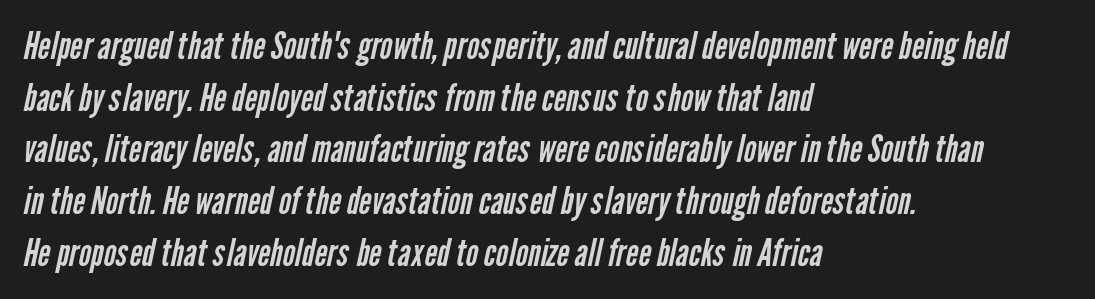
Descenders are the only things crossing below the line. One glance says typical: line gaps are just what's usual. Standard letterfit; no display-style spreading of the glyphs. Reading down the block, your eye returns to a fixed left position each line. What kind of face is this? One without serifs — a sans.
